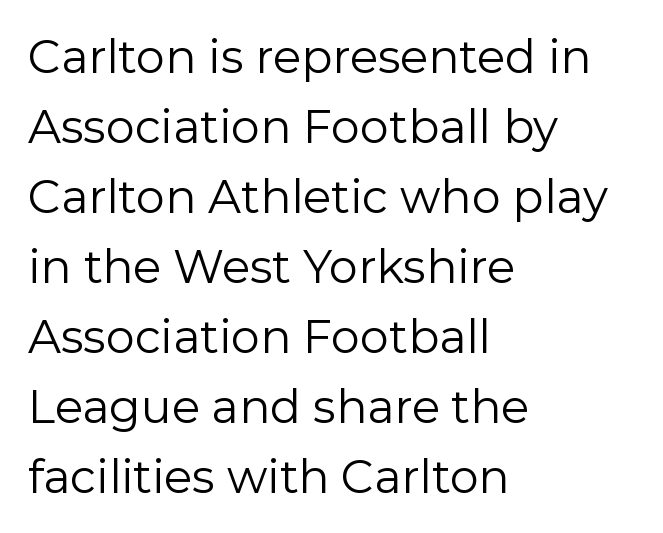
Q: Is the text bold? A: No.
Q: Is the text italic (slanted)? A: No, it is upright.
Q: Is the typeface a serif or a sans-serif typeface? A: Sans-serif.
Q: Is the text underlined? A: No.
Q: How is the paragraph aligned? A: Left-aligned.
Q: Is the spacing between letters normal or unusually wide? A: Normal.
Q: Is the spacing between lines tight, normal or loose? A: Normal.
Q: Width (condensed, normal, or wide)? A: Normal.
Q: x-height? A: Medium.
Q: Monospaced? A: No.
